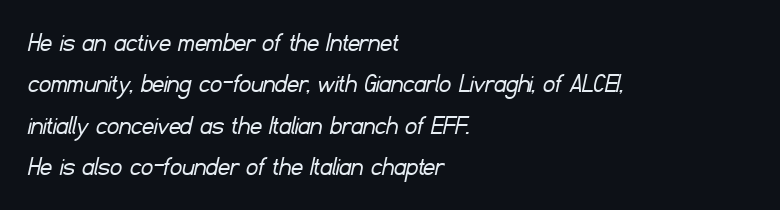
Q: Is the text bold? A: No.
Q: Is the typeface a serif or a sans-serif typeface? A: Sans-serif.
Q: Is the text underlined? A: No.
Q: How is the paragraph aligned? A: Left-aligned.
Q: Is the spacing between letters normal or unusually wide? A: Normal.
Q: Is the spacing between lines tight, normal or loose? A: Normal.
Q: Width (condensed, normal, or wide)? A: Normal.
Q: Stroke contrast? A: Low.
Q: x-height? A: Small.
Q: Monospaced? A: No.
